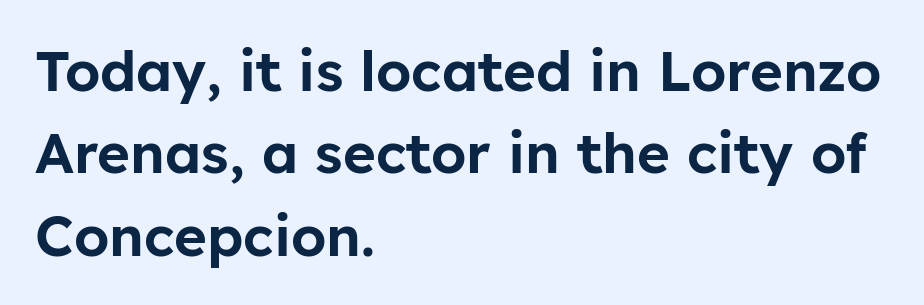
Line spacing here is normal. Visually the block forms a straight wall on the left and a jagged coastline on the right. The gaps between neighbouring characters are ordinary and unremarkable. This is roman type, the default non-slanted kind.
